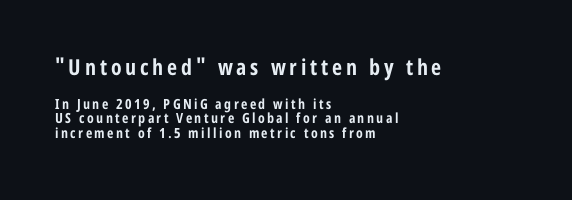
{"italic": "no", "bold": "yes", "underline": "no", "align": "left", "line_spacing": "tight", "line_spacing_ratio": 1.05, "larger_block": "first", "size_ratio": 1.57, "glyph_px": 22}
